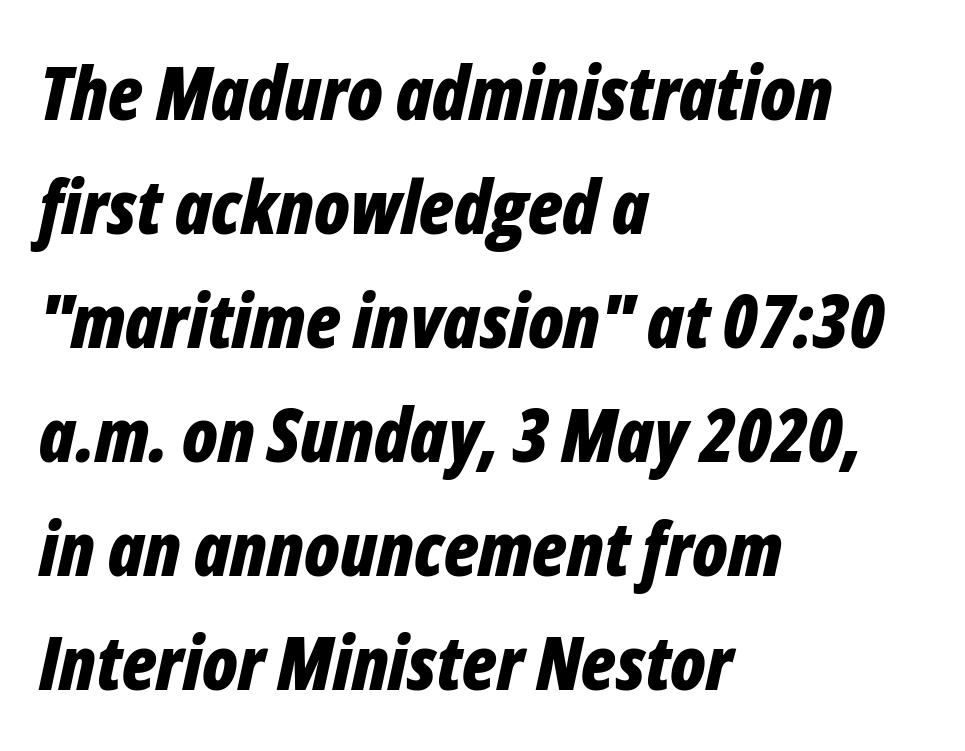
The image shows 75 px bold, condensed type, italic (leaning right); set left-aligned, normal line spacing (1.52x), normal letter spacing, not underlined; low stroke contrast and a medium x-height.
